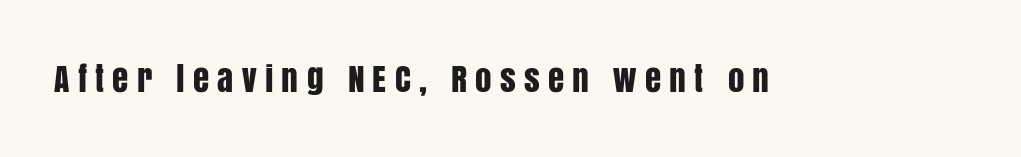
The letters are spread apart with noticeably loose tracking. Is this a sans? Yes — the strokes have no serifs. Tall strokes in this sample are plumb rather than angled. The letters advance in unequal steps, a hallmark of proportional type. Rule under the text: the space is simply empty.
